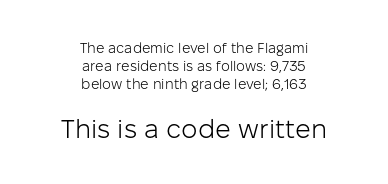
Q: Is the text bold? A: No.
Q: Is the text italic (slanted)? A: No, it is upright.
Q: Is the text underlined? A: No.
Q: How is the paragraph aligned? A: Centered.
Q: Is the spacing between letters normal or unusually wide? A: Normal.
Q: Is the spacing between lines tight, normal or loose? A: Normal.
Q: Which block of text is set in a larger size, the first (top) or the second (bottom)? A: The second (bottom) one.
